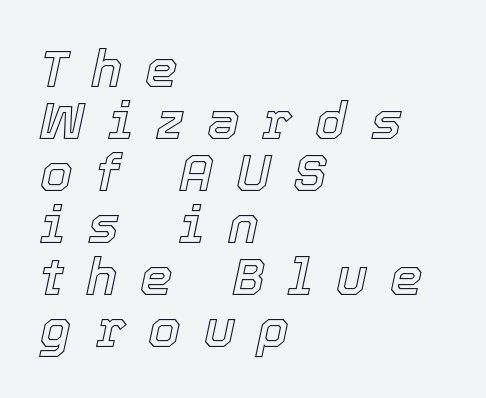
{"italic": "yes", "lean": "right", "slant_degrees": 12, "width": "normal", "x_height": "medium", "monospaced": "no", "underline": "no", "align": "left", "line_spacing": "tight", "line_spacing_ratio": 1.0, "letter_spacing": "wide", "letter_spacing_em": 0.44, "glyph_px": 52}
